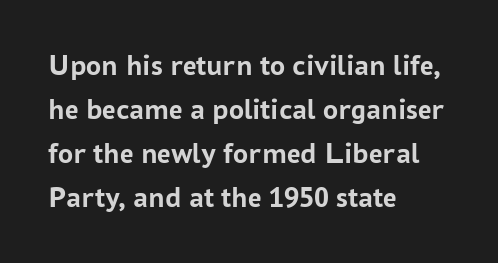
The line-height multiplier appears to be the usual default. No extra tracking has been applied to these lines. A roman cut, with each character standing at attention. Does the type have serifs? No, each stem ends abruptly. Anything drawn beneath the words? Only blank space.
